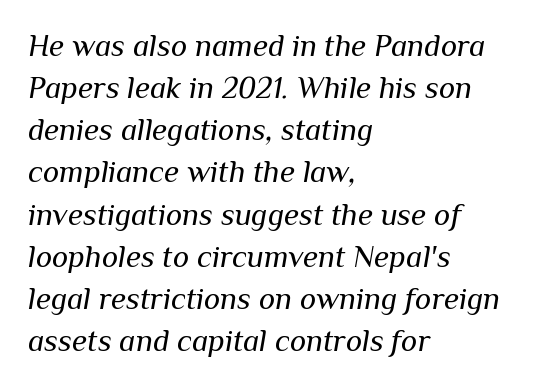
The image shows 31 px regular-weight type, italic (leaning right); set left-aligned, normal line spacing (1.36x), normal letter spacing, not underlined; medium stroke contrast and a medium x-height.
